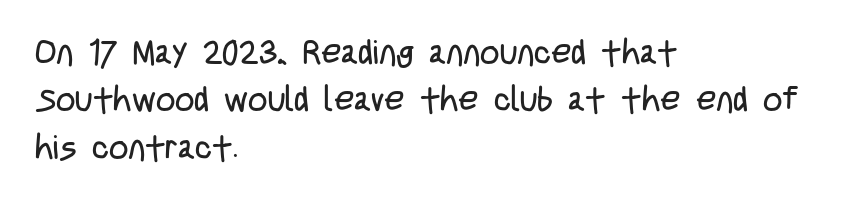
{"serif": "no", "italic": "no", "bold": "no", "weight": "regular", "width": "condensed", "stroke_contrast": "low", "x_height": "large", "monospaced": "no", "underline": "no", "align": "left", "line_spacing": "normal", "line_spacing_ratio": 1.39, "letter_spacing": "normal", "letter_spacing_em": 0.0, "glyph_px": 34}
